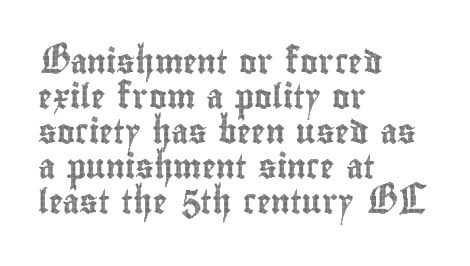
{"italic": "no", "underline": "no", "align": "left", "line_spacing": "normal", "line_spacing_ratio": 1.46, "letter_spacing": "normal", "letter_spacing_em": 0.0, "glyph_px": 24}
